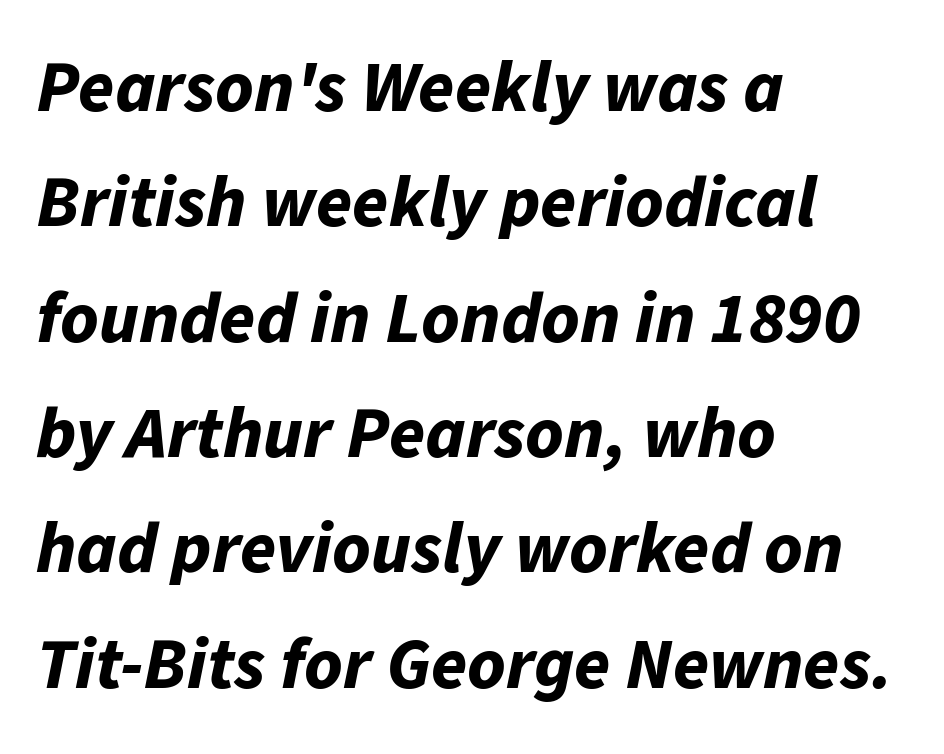
{"italic": "yes", "lean": "right", "slant_degrees": 11, "bold": "yes", "weight": "bold", "width": "normal", "stroke_contrast": "low", "x_height": "medium", "monospaced": "no", "underline": "no", "align": "left", "line_spacing": "normal", "line_spacing_ratio": 1.58, "letter_spacing": "normal", "letter_spacing_em": 0.0, "glyph_px": 73}
